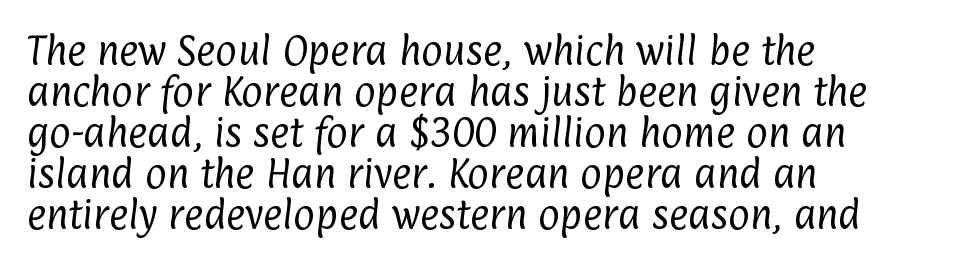
What kind of face is this? One without serifs — a sans. Is the type heavy? It reads as light-to-regular instead. Proportional: the letters do not fall into vertical columns. The face used here is rendered with its standard letterfit. The area under the type is left untouched.
